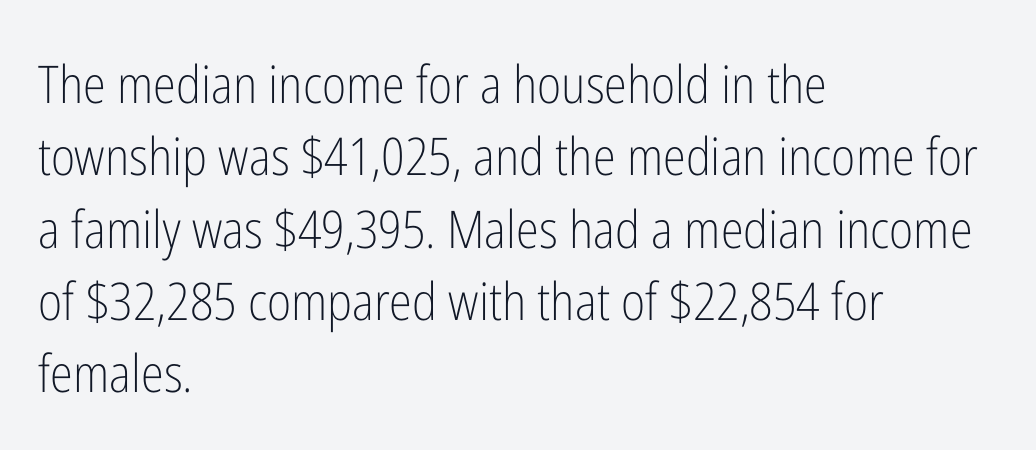
The leading is moderate, giving the passage an even texture. Caption: multi-line text, flush left, ragged right. Quick note: underline off. This sample uses an upright cut, with every glyph sitting square on the baseline. Weight: not bold — regular or lighter.
